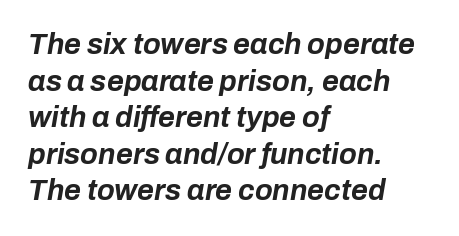
The image shows 29 px bold type, italic (leaning right); set left-aligned, normal line spacing (1.26x), normal letter spacing, not underlined; low stroke contrast and a medium x-height.
